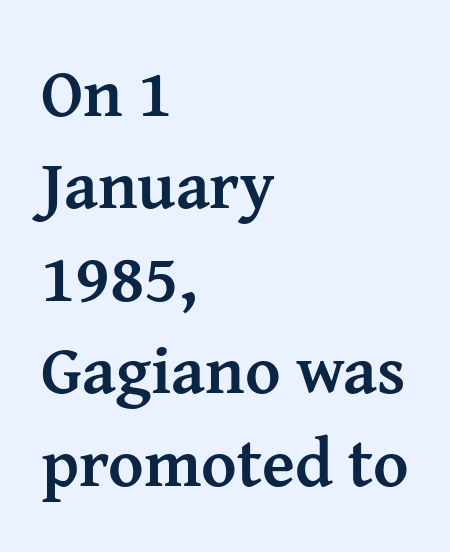
A typesetter would mark this as roman, not italic. Looks like regular typesetting: each glyph gets only the width it needs. The face used here is rendered with its standard letterfit. Serif or sans? Serif — the stroke terminals have little feet.
